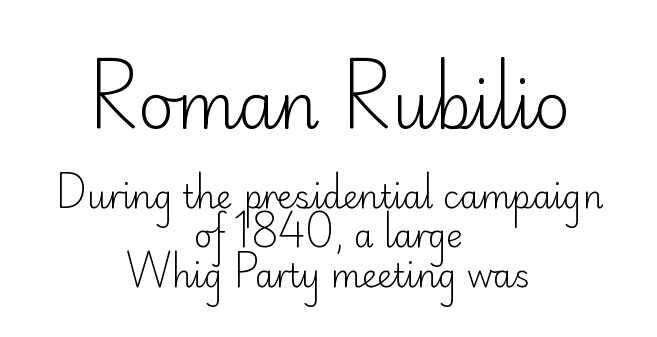
Which chunk is bigger? The first one — the top block dwarfs the bottom. Posture: straight, roman, zero tilt. The gap between lines stays unmarked. Is this a sans? Yes — the strokes have no serifs.
